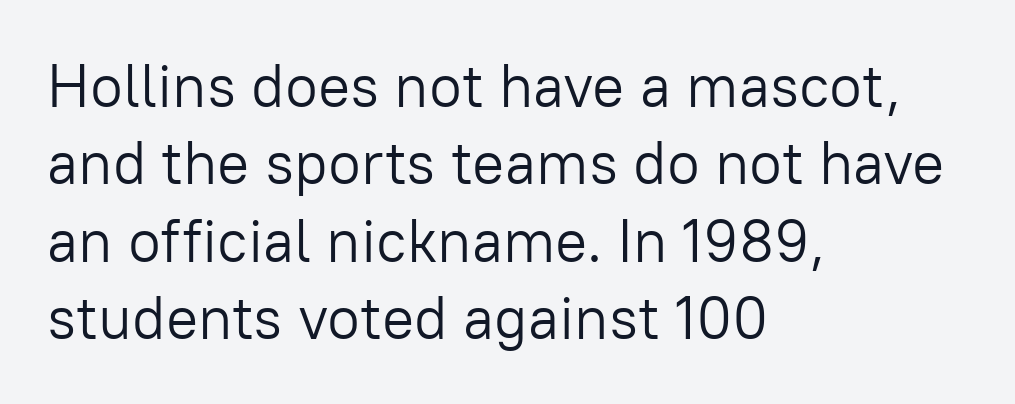
The face used here is a sans, in the tradition of grotesques and geometrics. Looks like regular typesetting: each glyph gets only the width it needs. The specimen reads as upright at a glance. Type without underlining. What stands out about the letter spacing? Nothing — it is the standard amount. Vertical spacing — default.
